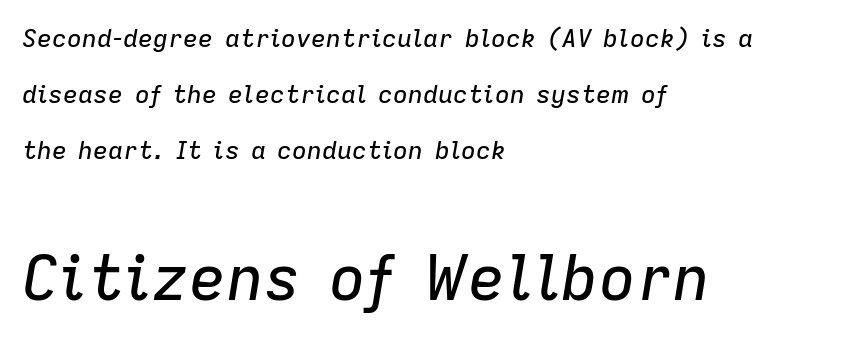
{"italic": "yes", "lean": "right", "slant_degrees": 9, "width": "normal", "stroke_contrast": "low", "x_height": "medium", "monospaced": "no", "underline": "no", "align": "left", "line_spacing": "loose", "line_spacing_ratio": 2.25, "letter_spacing": "normal", "letter_spacing_em": 0.0, "larger_block": "second", "size_ratio": 2.48, "glyph_px": 62}
